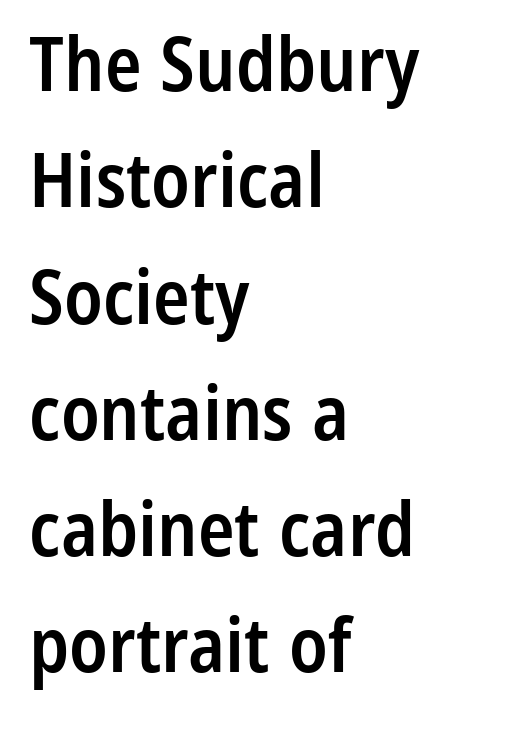
Q: Is the text bold? A: Semi-bold.
Q: Is the text italic (slanted)? A: No, it is upright.
Q: Is the typeface a serif or a sans-serif typeface? A: Sans-serif.
Q: Is the text underlined? A: No.
Q: How is the paragraph aligned? A: Left-aligned.
Q: Is the spacing between letters normal or unusually wide? A: Normal.
Q: Is the spacing between lines tight, normal or loose? A: Normal.
Q: Width (condensed, normal, or wide)? A: Condensed.
Q: Stroke contrast? A: Low.
Q: x-height? A: Medium.
Q: Monospaced? A: No.
